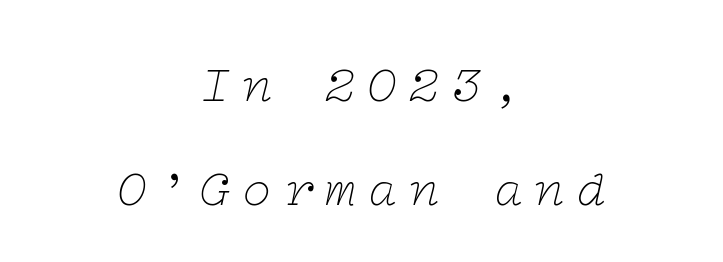
{"serif": "yes", "italic": "yes", "lean": "right", "slant_degrees": 12, "bold": "no", "weight": "thin", "width": "wide", "stroke_contrast": "low", "x_height": "medium", "underline": "no", "align": "center", "line_spacing": "loose", "line_spacing_ratio": 2.04, "letter_spacing": "wide", "letter_spacing_em": 0.22, "glyph_px": 51}
